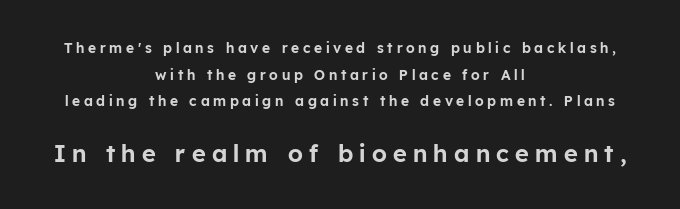
Regarding leading, the lines here are spaced well apart. The second block has been scaled up relative to the first. Rendered with straight, roman letterforms. How are the letters spaced? Widely, with obvious added tracking.
